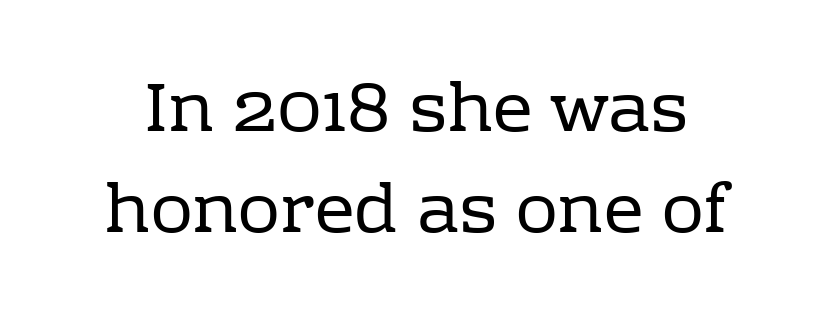
The image shows 70 px regular-weight serif type, upright; set normal line spacing (1.45x), normal letter spacing, not underlined; low stroke contrast and a medium x-height.
